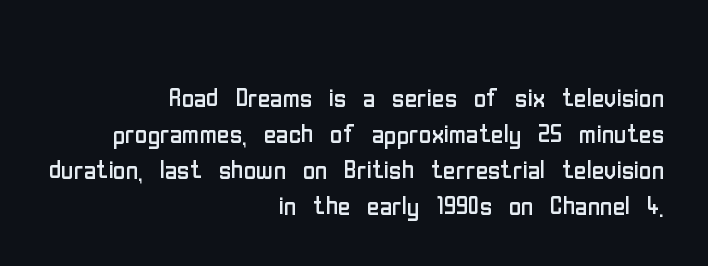
The image shows 34 px regular-weight, condensed sans-serif type, upright; set right-aligned, tight line spacing (1.06x), normal letter spacing, not underlined; low stroke contrast and a medium x-height.
